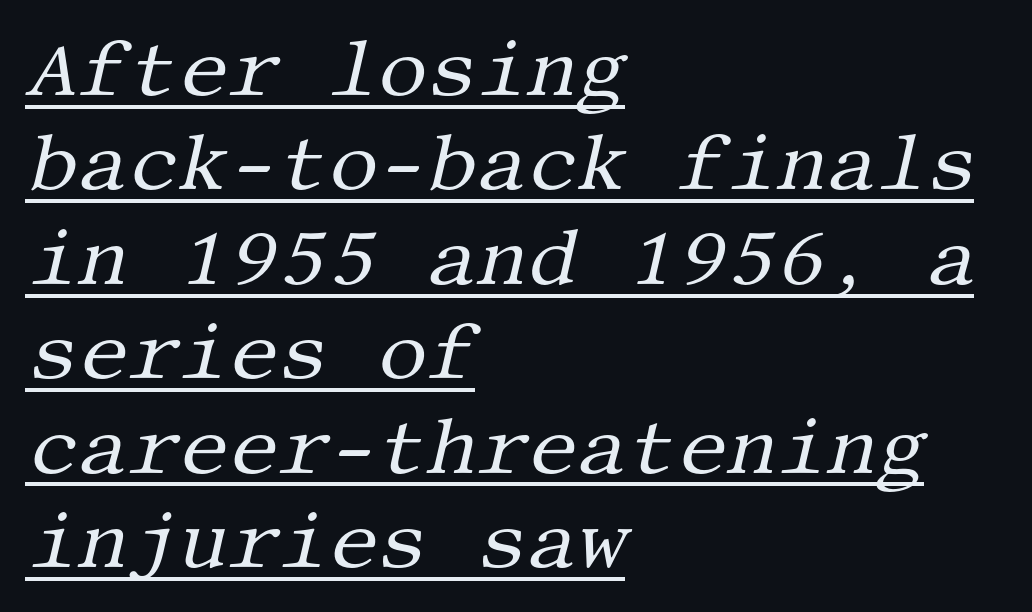
The image shows 78 px regular-weight serif type, italic (leaning right); set left-aligned, line spacing 1.21x, normal letter spacing, underlined; medium stroke contrast and a large x-height.
